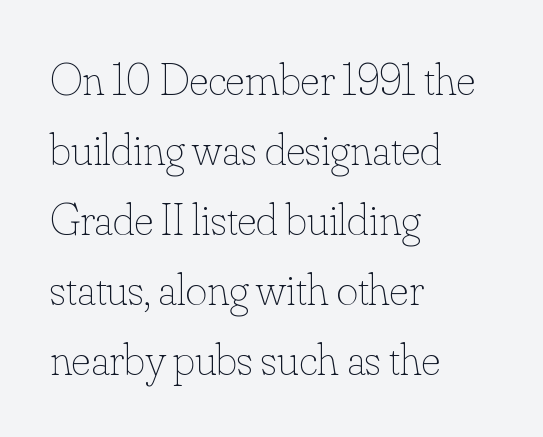
The face used here is rendered with its standard letterfit. Counters stay open thanks to moderate or lighter strokes. Nobody drew a line under any word here. Style check: upright. Horizontal alignment here is leftward, the default for most running prose.
